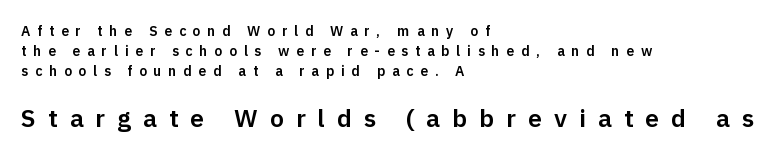
The area under the type is left untouched. The specimen reads as upright at a glance. Here the second block reads like a headline and the first like body copy. Caption: expanded tracking, letters set apart. Does the leading feel generous? No, just average.
